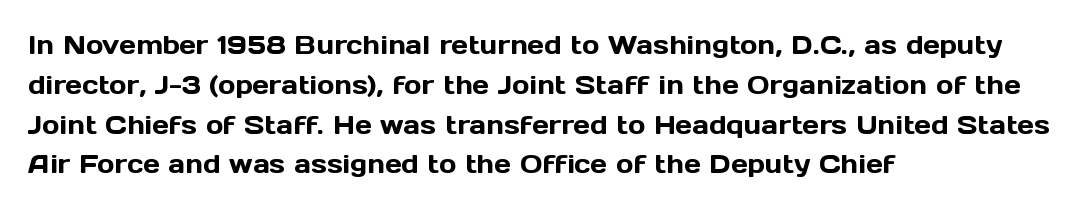
{"italic": "no", "underline": "no", "align": "left", "line_spacing": "normal", "line_spacing_ratio": 1.53, "letter_spacing": "normal", "letter_spacing_em": 0.0, "glyph_px": 26}
